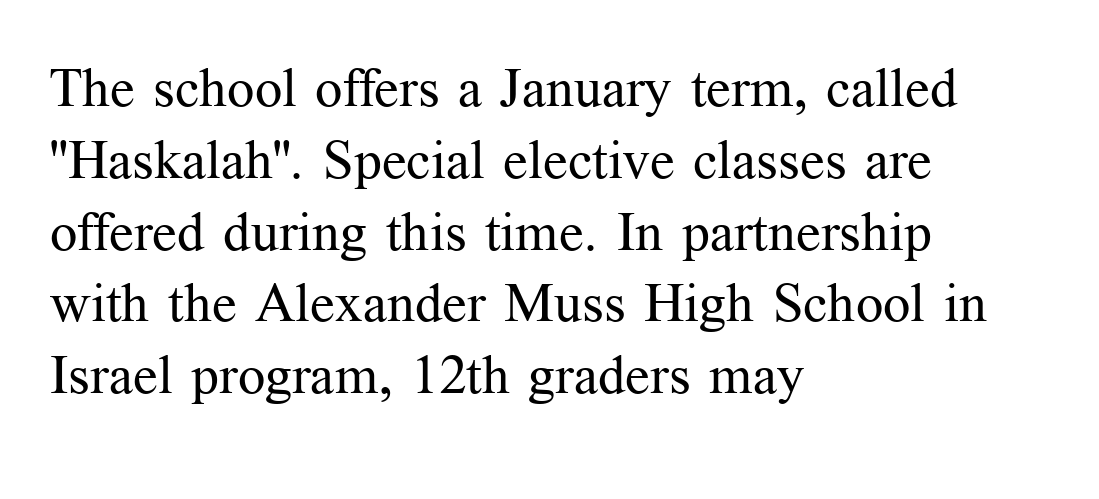
{"serif": "yes", "italic": "no", "bold": "no", "weight": "regular", "width": "normal", "stroke_contrast": "medium", "x_height": "medium", "monospaced": "no", "underline": "no", "align": "left", "line_spacing": "normal", "line_spacing_ratio": 1.33, "letter_spacing": "normal", "letter_spacing_em": 0.0, "glyph_px": 54}
